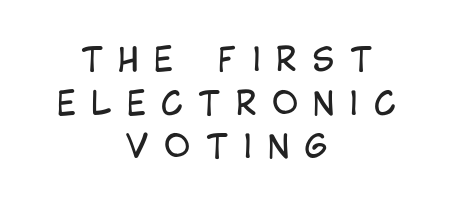
Q: Is the text bold? A: No.
Q: Is the text italic (slanted)? A: No, it is upright.
Q: Is the typeface a serif or a sans-serif typeface? A: Sans-serif.
Q: Is the text underlined? A: No.
Q: How is the paragraph aligned? A: Centered.
Q: Is the spacing between letters normal or unusually wide? A: Unusually wide.
Q: Is the spacing between lines tight, normal or loose? A: Normal.
Q: Width (condensed, normal, or wide)? A: Condensed.
Q: Stroke contrast? A: Low.
Q: x-height? A: Large.
Q: Monospaced? A: No.
